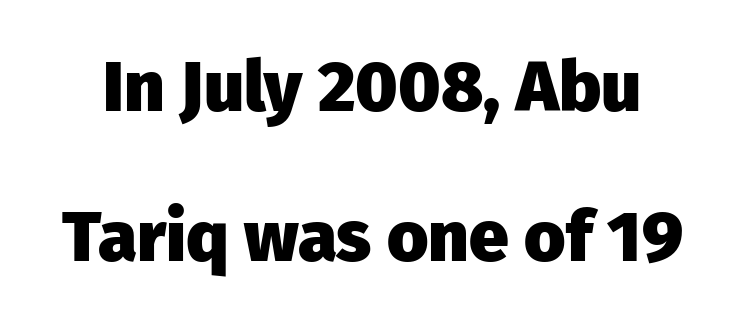
{"serif": "no", "italic": "no", "bold": "yes", "weight": "heavy", "width": "normal", "stroke_contrast": "low", "x_height": "medium", "monospaced": "no", "underline": "no", "line_spacing": "loose", "line_spacing_ratio": 2.11, "letter_spacing": "normal", "letter_spacing_em": 0.0, "glyph_px": 71}
